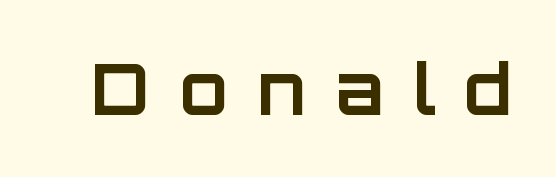
Q: Is the text bold? A: Yes.
Q: Is the text italic (slanted)? A: No, it is upright.
Q: Is the typeface a serif or a sans-serif typeface? A: Sans-serif.
Q: Is the text underlined? A: No.
Q: Is the spacing between letters normal or unusually wide? A: Unusually wide.
Q: Width (condensed, normal, or wide)? A: Normal.
Q: Stroke contrast? A: Low.
Q: x-height? A: Large.
Q: Monospaced? A: No.
